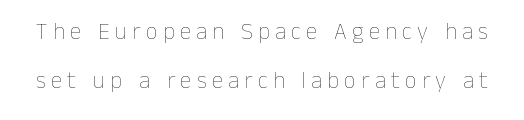
The image shows 23 px text type, upright; set loose line spacing (2.12x), unusually wide letter spacing (+0.23 em), not underlined.
